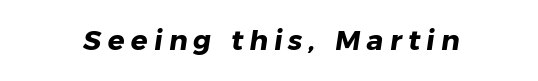
The image shows 28 px heavy sans-serif type; set unusually wide letter spacing (+0.22 em), not underlined; low stroke contrast and a medium x-height.
